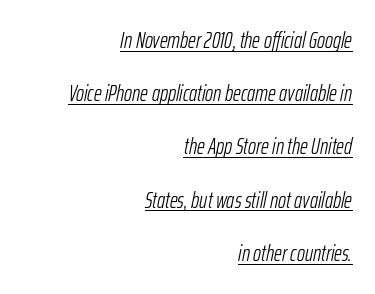
{"italic": "yes", "lean": "right", "slant_degrees": 12, "bold": "no", "underline": "yes", "align": "right", "line_spacing": "loose", "line_spacing_ratio": 2.42, "letter_spacing": "normal", "letter_spacing_em": 0.0, "glyph_px": 22}
